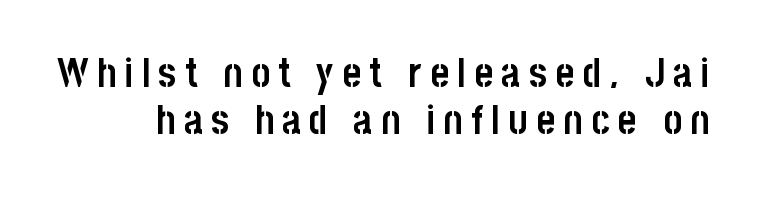
Q: Is the text bold? A: Yes.
Q: Is the text italic (slanted)? A: No, it is upright.
Q: Is the typeface a serif or a sans-serif typeface? A: Sans-serif.
Q: Is the text underlined? A: No.
Q: Is the spacing between letters normal or unusually wide? A: Unusually wide.
Q: Width (condensed, normal, or wide)? A: Condensed.
Q: Stroke contrast? A: Low.
Q: x-height? A: Large.
Q: Monospaced? A: No.
